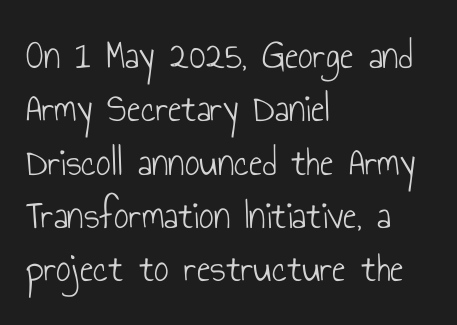
The image shows 41 px light, condensed sans-serif type, upright; set left-aligned, normal line spacing (1.3x), normal letter spacing, not underlined; low stroke contrast and a small x-height.
